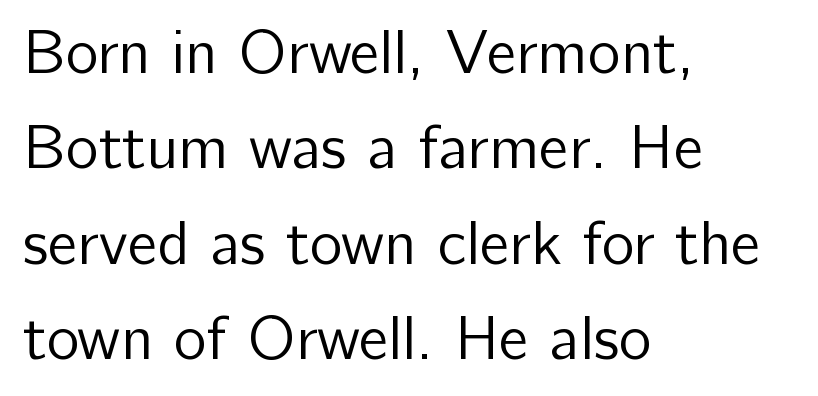
Q: Is the text bold? A: No.
Q: Is the text italic (slanted)? A: No, it is upright.
Q: Is the typeface a serif or a sans-serif typeface? A: Sans-serif.
Q: Is the text underlined? A: No.
Q: How is the paragraph aligned? A: Left-aligned.
Q: Is the spacing between letters normal or unusually wide? A: Normal.
Q: Is the spacing between lines tight, normal or loose? A: Normal.
Q: Width (condensed, normal, or wide)? A: Normal.
Q: Stroke contrast? A: Low.
Q: x-height? A: Medium.
Q: Monospaced? A: No.
